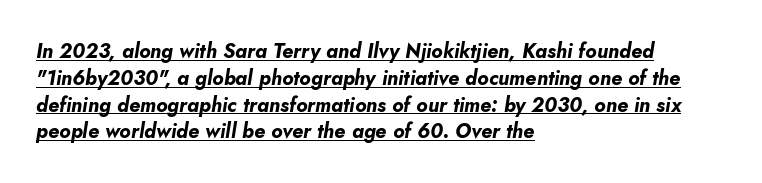
The font's italic variant was chosen for this text. This sample is left-justified, so line endings fall wherever the words run out. Regarding leading, the lines here are spaced in the standard way. Every word sits above its own underline. Weight: bold. Characters follow at the spacing the type designer built in.
